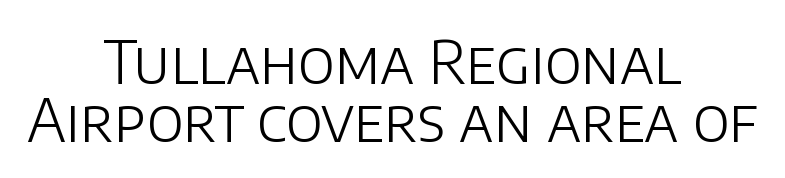
{"serif": "no", "italic": "no", "bold": "no", "weight": "light", "width": "normal", "stroke_contrast": "low", "x_height": "large", "monospaced": "no", "underline": "no", "align": "center", "line_spacing": "tight", "line_spacing_ratio": 0.98, "letter_spacing": "normal", "letter_spacing_em": 0.0, "glyph_px": 59}
